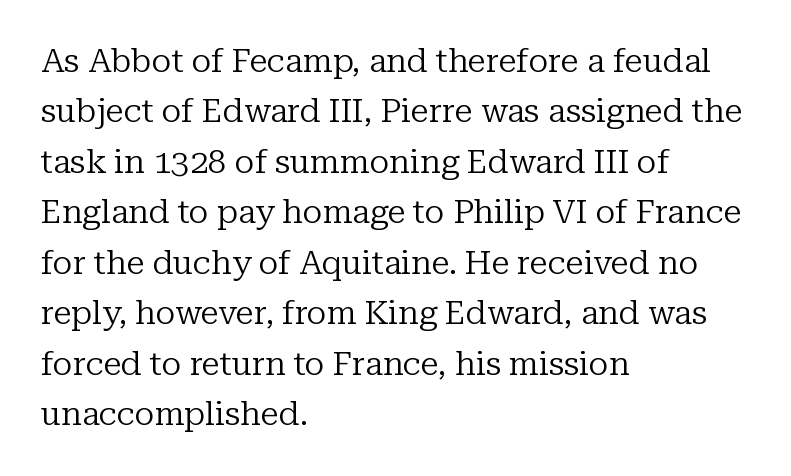
The letterforms sit shoulder to shoulder at normal distance. Serif or sans? Serif — the stroke terminals have little feet. Vertical strokes here are truly vertical. Leftover space on each line is placed entirely after the last word. The rendering uses natural spacing where letterforms have individual widths.
